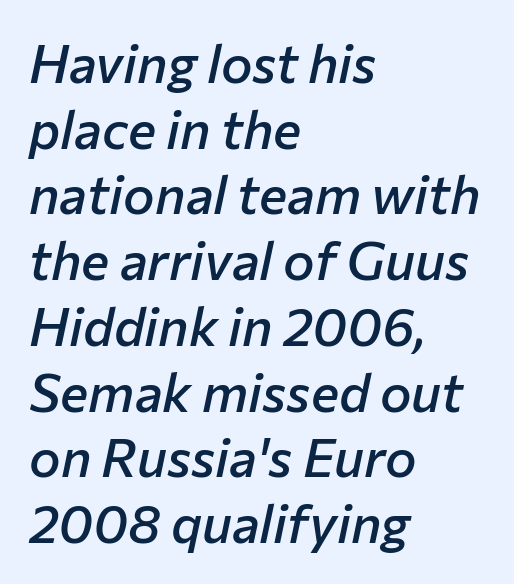
{"italic": "yes", "lean": "right", "slant_degrees": 12, "bold": "semi", "weight": "semibold", "width": "normal", "stroke_contrast": "low", "x_height": "medium", "monospaced": "no", "underline": "no", "align": "left", "line_spacing_ratio": 1.24, "letter_spacing": "normal", "letter_spacing_em": 0.0, "glyph_px": 53}
